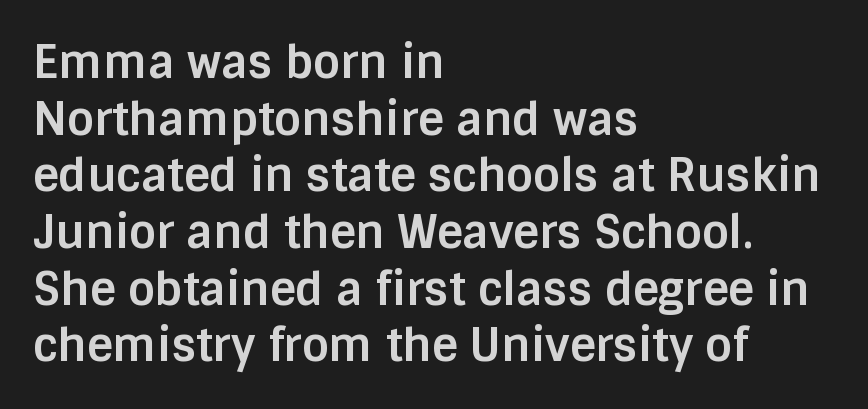
{"serif": "no", "italic": "no", "bold": "yes", "weight": "bold", "width": "normal", "stroke_contrast": "low", "x_height": "large", "monospaced": "no", "underline": "no", "align": "left", "line_spacing": "normal", "line_spacing_ratio": 1.26, "letter_spacing": "normal", "letter_spacing_em": 0.0, "glyph_px": 45}
